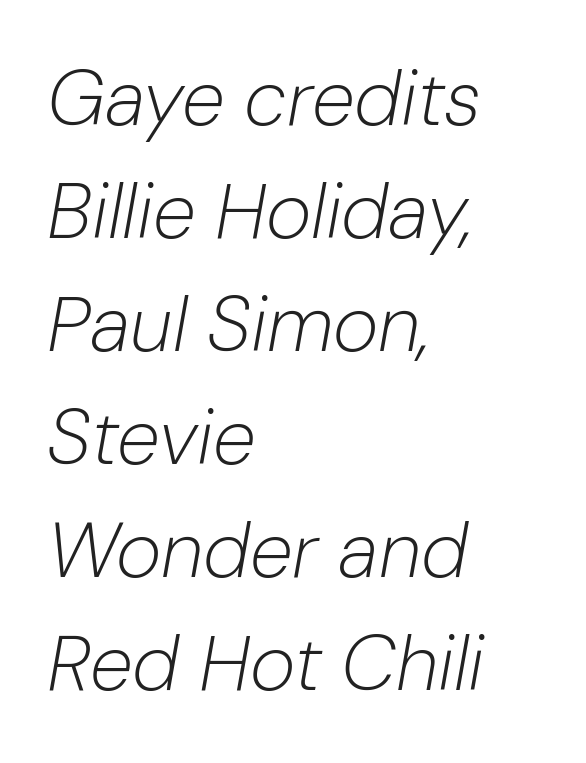
Q: Is the text bold? A: No.
Q: Is the text italic (slanted)? A: Yes, it leans right by about 10 degrees.
Q: Is the text underlined? A: No.
Q: How is the paragraph aligned? A: Left-aligned.
Q: Is the spacing between letters normal or unusually wide? A: Normal.
Q: Is the spacing between lines tight, normal or loose? A: Normal.
Q: Width (condensed, normal, or wide)? A: Normal.
Q: Stroke contrast? A: Low.
Q: x-height? A: Medium.
Q: Monospaced? A: No.
